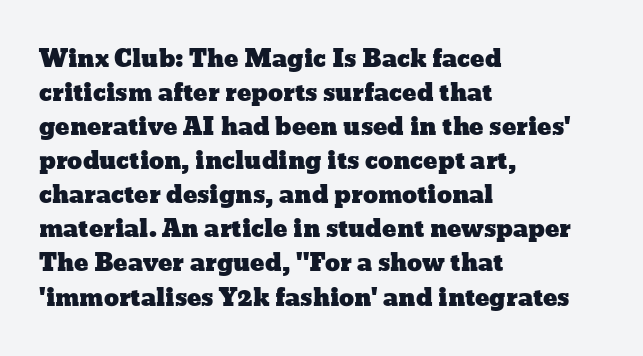
{"italic": "no", "underline": "no", "align": "left", "line_spacing": "normal", "line_spacing_ratio": 1.42, "letter_spacing": "normal", "letter_spacing_em": 0.0, "glyph_px": 24}
